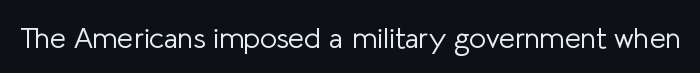
The image shows 29 px light sans-serif type, upright; set normal letter spacing, not underlined; low stroke contrast and a medium x-height.
